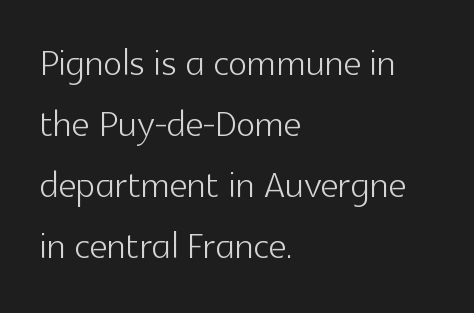
The image shows 50 px light sans-serif type, upright; set left-aligned, line spacing 1.22x, normal letter spacing, not underlined; a medium x-height.
